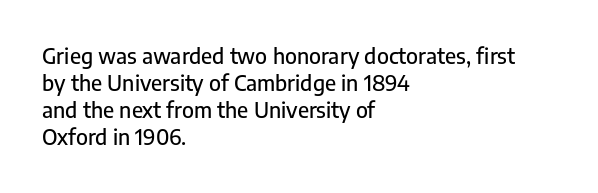
The letters stand straight up with perfectly vertical stems. Tracking here is standard; glyphs follow each other at the usual distance. Whoever set this chose a conventional vertical rhythm. The paragraph has a hard left edge and a soft right edge. Has an underline been added? It has not.
